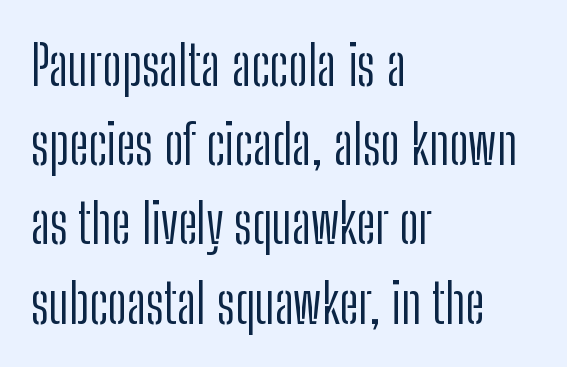
Q: Is the text bold? A: No.
Q: Is the text italic (slanted)? A: No, it is upright.
Q: Is the typeface a serif or a sans-serif typeface? A: Sans-serif.
Q: Is the text underlined? A: No.
Q: How is the paragraph aligned? A: Left-aligned.
Q: Is the spacing between letters normal or unusually wide? A: Normal.
Q: Is the spacing between lines tight, normal or loose? A: Normal.
Q: Width (condensed, normal, or wide)? A: Condensed.
Q: Stroke contrast? A: Low.
Q: x-height? A: Medium.
Q: Monospaced? A: No.
